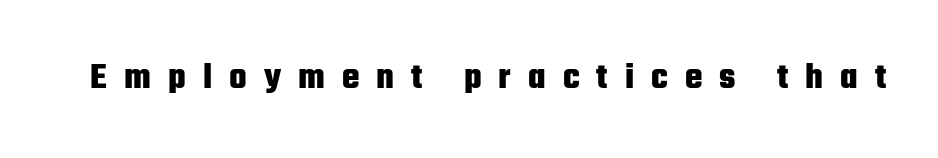
A roman cut, with each character standing at attention. The glyphs are unaccompanied by any horizontal stroke below them. No feet cap the strokes, marking this as sans-serif type. A typesetter would call this heavily tracked-out type. Pretty heavy lettering here — definitely bold.
